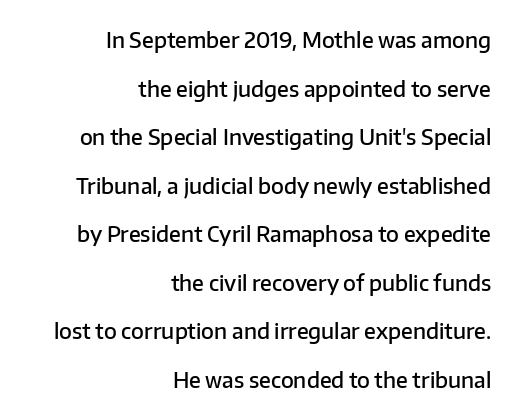
The face used here is a semibold: visibly heavier than regular, lighter than bold. Unmarked baselines from the first word to the last. Short and long lines alike share a common ending point at right. You could fit nearly another row in the gap between these rows.
